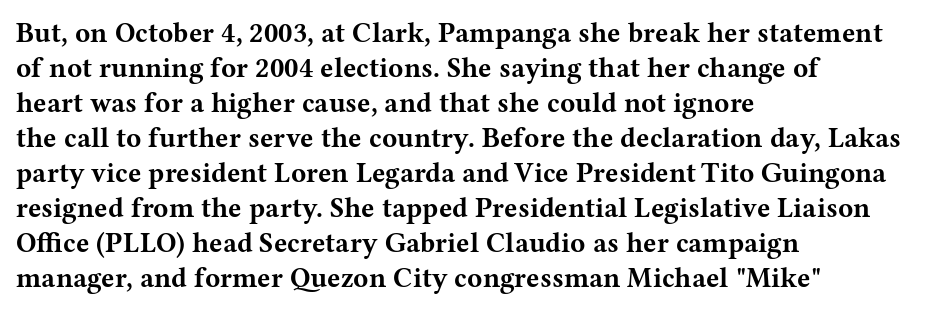
Q: Is the text bold? A: Yes.
Q: Is the text italic (slanted)? A: No, it is upright.
Q: Is the typeface a serif or a sans-serif typeface? A: Serif.
Q: Is the text underlined? A: No.
Q: How is the paragraph aligned? A: Left-aligned.
Q: Is the spacing between letters normal or unusually wide? A: Normal.
Q: Is the spacing between lines tight, normal or loose? A: Normal.
Q: Width (condensed, normal, or wide)? A: Wide.
Q: Stroke contrast? A: Medium.
Q: x-height? A: Medium.
Q: Monospaced? A: No.
